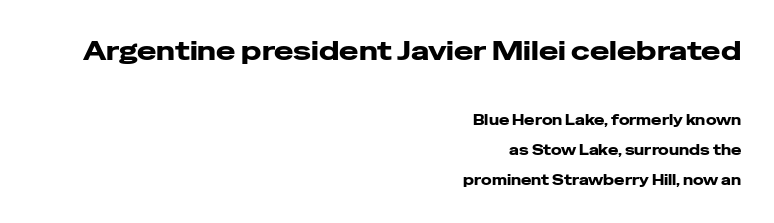
The image shows 26 px bold type, upright; set right-aligned, loose line spacing (2.15x), normal letter spacing, not underlined; the first (top) block is 1.86x larger.
